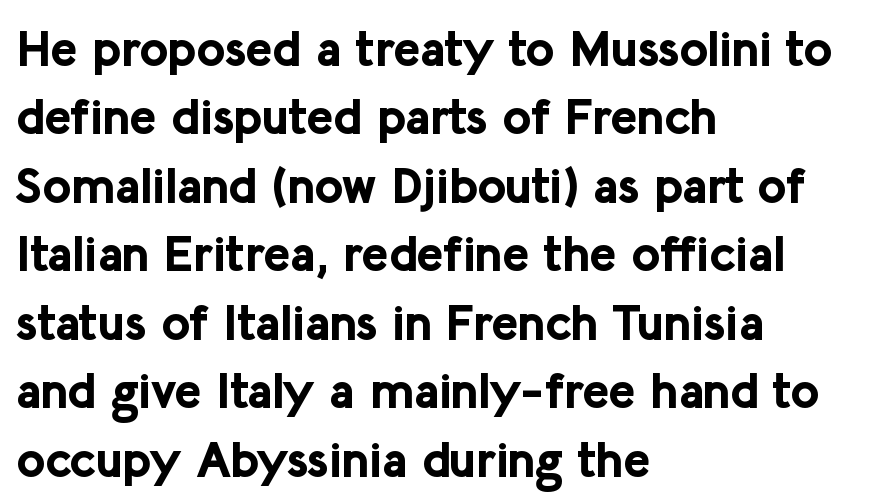
This sample has the flowing, uneven cadence of proportional lettering. The lines are quadded left. Thick stems and heavy bowls — unmistakably bold. Caption: standard tracking, unaltered. Font category for this specimen: sans-serif. Descenders are the only things crossing below the line.
